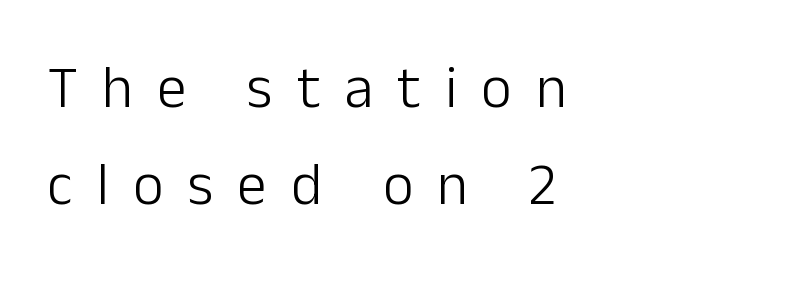
These lines were composed using upright roman letters. The rendering anchors every line to the left-hand side. Words appear elongated and porous because spacing is wide. Words float on clear page, feet unadorned.
